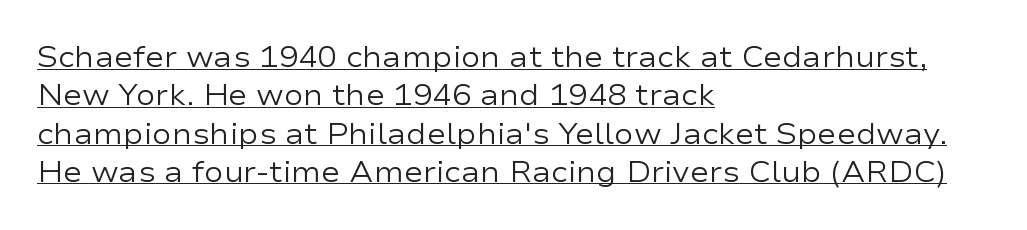
Q: Is the text bold? A: No.
Q: Is the text italic (slanted)? A: No, it is upright.
Q: Is the typeface a serif or a sans-serif typeface? A: Sans-serif.
Q: Is the text underlined? A: Yes.
Q: How is the paragraph aligned? A: Left-aligned.
Q: Is the spacing between letters normal or unusually wide? A: Normal.
Q: Is the spacing between lines tight, normal or loose? A: Normal.
Q: Width (condensed, normal, or wide)? A: Wide.
Q: Stroke contrast? A: Low.
Q: x-height? A: Medium.
Q: Monospaced? A: No.
